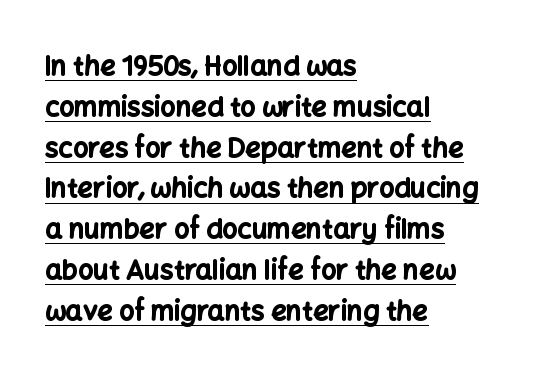
Q: Is the text bold? A: Yes.
Q: Is the text italic (slanted)? A: No, it is upright.
Q: Is the text underlined? A: Yes.
Q: How is the paragraph aligned? A: Left-aligned.
Q: Is the spacing between letters normal or unusually wide? A: Normal.
Q: Is the spacing between lines tight, normal or loose? A: Normal.
